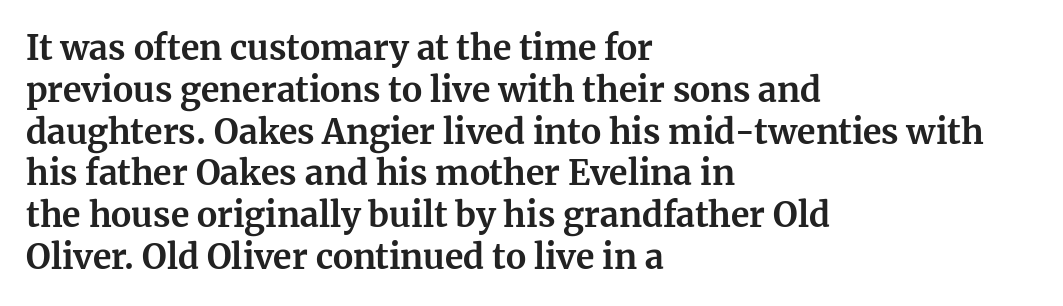
What stands out about the letter spacing? Nothing — it is the standard amount. The designer went with a serif here, giving each stem small feet. The lettering holds an erect, upright posture throughout. The words here are not underlined. If you drew a ruler down the left edge, every line would touch it.
